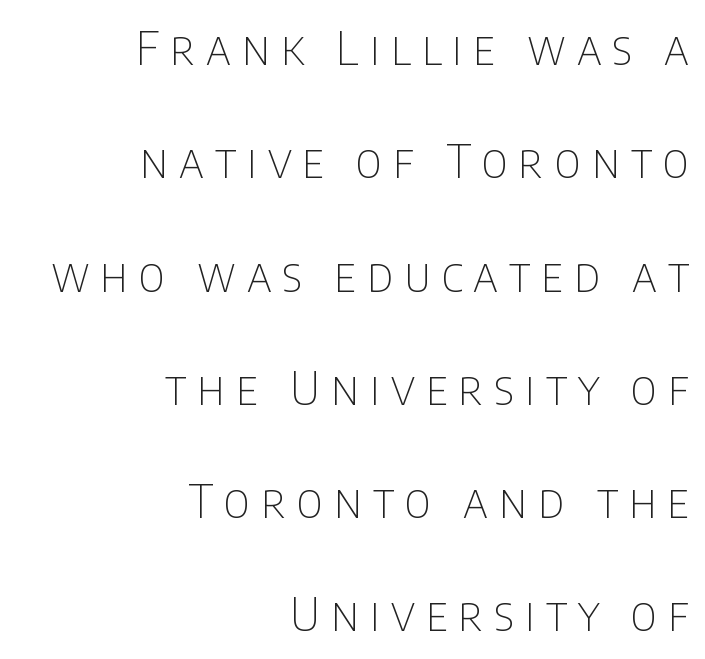
The image shows 47 px thin, condensed sans-serif type, upright; set right-aligned, loose line spacing (2.41x), unusually wide letter spacing (+0.23 em), not underlined; low stroke contrast and a large x-height.
